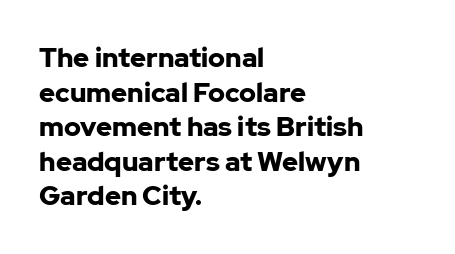
Compared with typical body copy, the letter spacing here is the same. The setting favours the left margin, as ordinary paragraphs usually do. Heft: maximum for text — a bold. Beneath every word, the page is bare. Successive baselines arrive at the customary interval. These lines were composed using upright roman letters.
